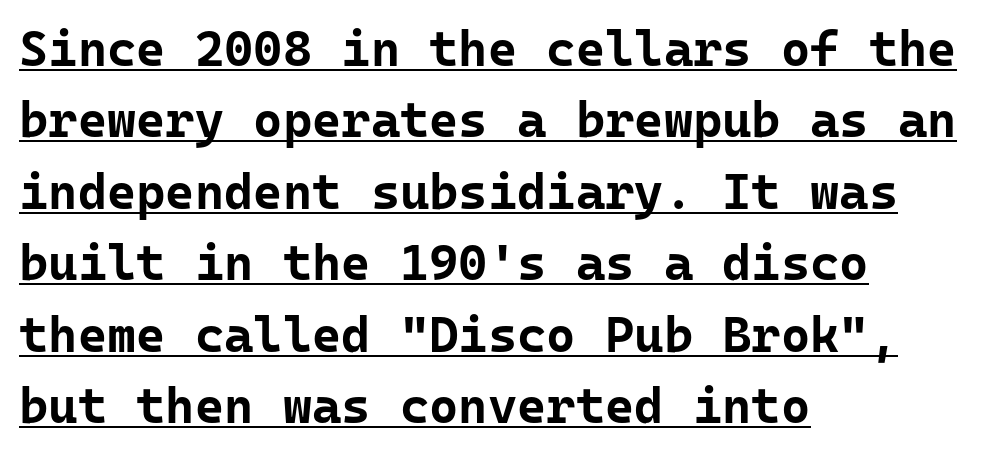
The image shows 50 px bold sans-serif type, upright; set left-aligned, normal line spacing (1.43x), normal letter spacing, underlined; low stroke contrast and a medium x-height.
